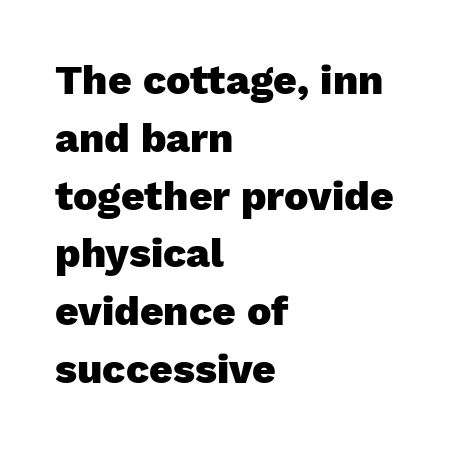
The image shows 41 px heavy sans-serif type, upright; set left-aligned, normal line spacing (1.41x), normal letter spacing, not underlined; low stroke contrast and a medium x-height.
